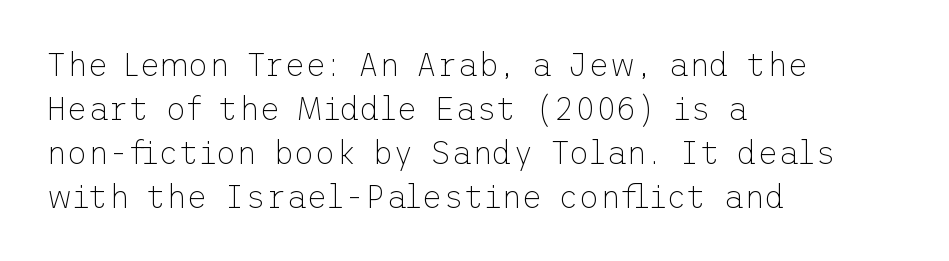
{"serif": "no", "italic": "no", "bold": "no", "weight": "thin", "width": "normal", "stroke_contrast": "low", "x_height": "medium", "underline": "no", "align": "left", "line_spacing": "normal", "line_spacing_ratio": 1.37, "letter_spacing": "normal", "letter_spacing_em": 0.0, "glyph_px": 32}
